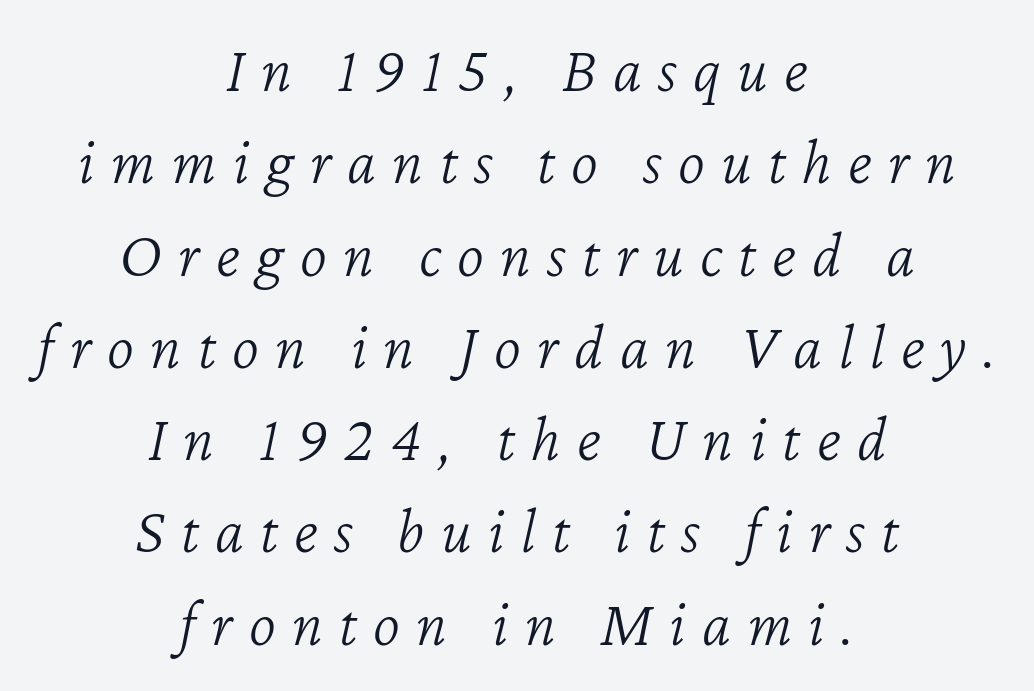
The image shows 65 px light type, italic (leaning right); set centered, normal line spacing (1.42x), unusually wide letter spacing (+0.25 em), not underlined; low stroke contrast and a medium x-height.
